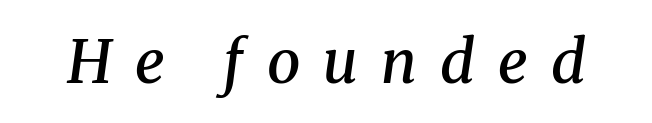
The image shows 60 px semibold serif type, italic (leaning right); set unusually wide letter spacing (+0.39 em), not underlined; medium stroke contrast and a medium x-height.
